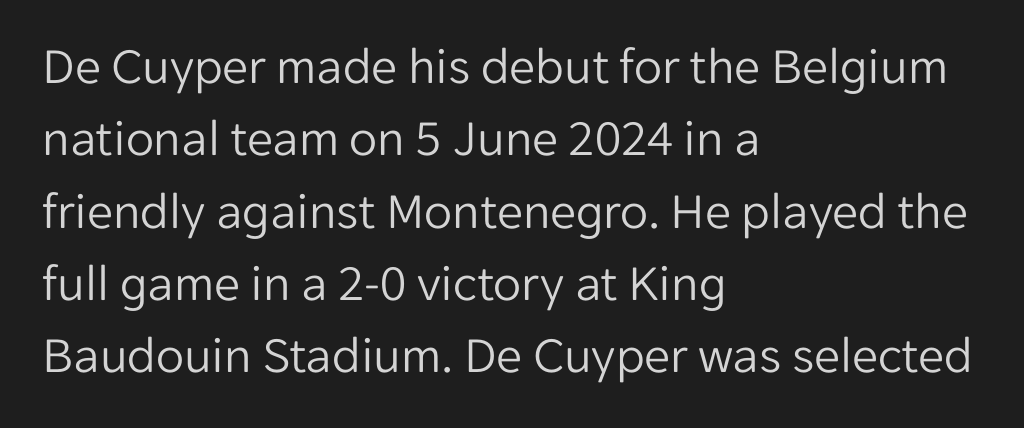
Q: Is the text bold? A: No.
Q: Is the text italic (slanted)? A: No, it is upright.
Q: Is the typeface a serif or a sans-serif typeface? A: Sans-serif.
Q: Is the text underlined? A: No.
Q: How is the paragraph aligned? A: Left-aligned.
Q: Is the spacing between letters normal or unusually wide? A: Normal.
Q: Is the spacing between lines tight, normal or loose? A: Normal.
Q: Width (condensed, normal, or wide)? A: Normal.
Q: Stroke contrast? A: Low.
Q: x-height? A: Medium.
Q: Monospaced? A: No.
